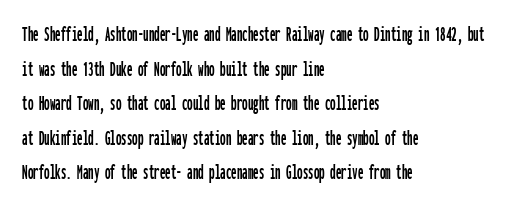
The setting favours the left margin, as ordinary paragraphs usually do. The letters stand straight up with perfectly vertical stems. Baseline-to-baseline distance is the conventional proportion of letter height. Beneath every word, the page is bare. Is the letter spacing exaggerated? No — it looks like the ordinary default.
